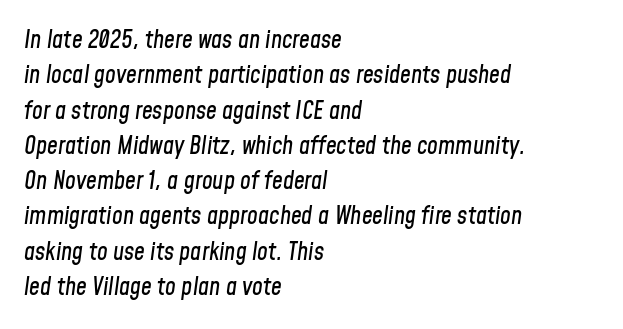
Q: Is the text italic (slanted)? A: Yes, it leans right by about 8 degrees.
Q: Is the text underlined? A: No.
Q: How is the paragraph aligned? A: Left-aligned.
Q: Is the spacing between letters normal or unusually wide? A: Normal.
Q: Is the spacing between lines tight, normal or loose? A: Normal.
